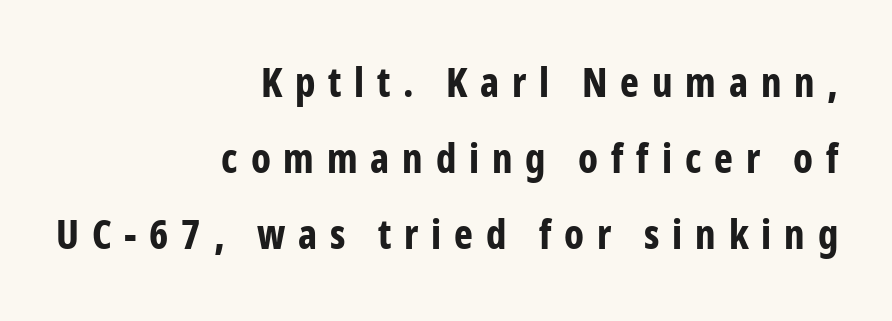
{"serif": "no", "italic": "no", "bold": "yes", "weight": "bold", "width": "condensed", "stroke_contrast": "low", "x_height": "medium", "monospaced": "no", "underline": "no", "align": "right", "line_spacing": "loose", "line_spacing_ratio": 1.9, "letter_spacing": "wide", "letter_spacing_em": 0.32, "glyph_px": 40}
